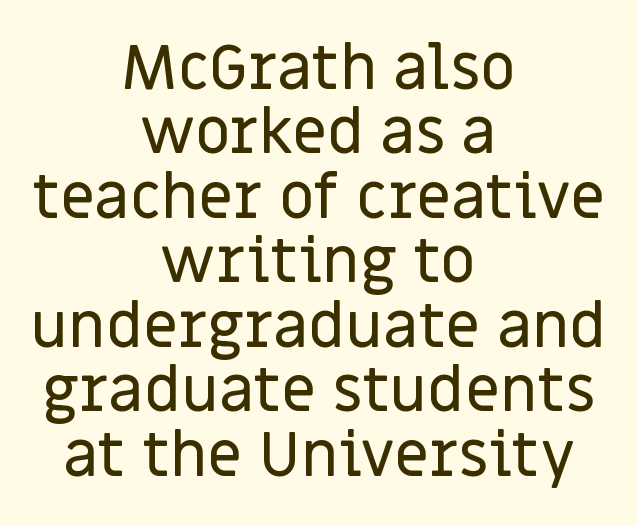
Q: Is the text italic (slanted)? A: No, it is upright.
Q: Is the typeface a serif or a sans-serif typeface? A: Sans-serif.
Q: Is the text underlined? A: No.
Q: How is the paragraph aligned? A: Centered.
Q: Is the spacing between letters normal or unusually wide? A: Normal.
Q: Is the spacing between lines tight, normal or loose? A: Tight.
Q: Width (condensed, normal, or wide)? A: Normal.
Q: Stroke contrast? A: Low.
Q: x-height? A: Large.
Q: Monospaced? A: No.
